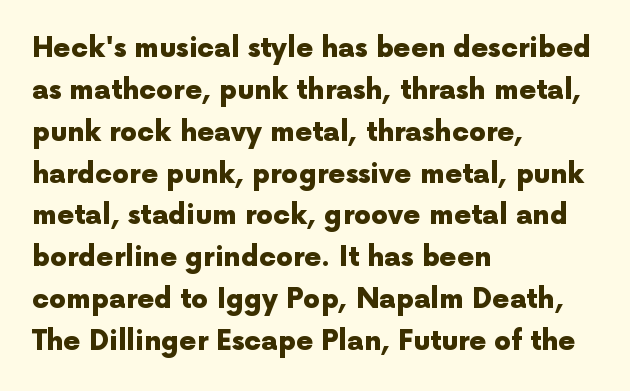
Q: Is the text bold? A: Yes.
Q: Is the text italic (slanted)? A: No, it is upright.
Q: Is the text underlined? A: No.
Q: How is the paragraph aligned? A: Left-aligned.
Q: Is the spacing between letters normal or unusually wide? A: Normal.
Q: Is the spacing between lines tight, normal or loose? A: Normal.
